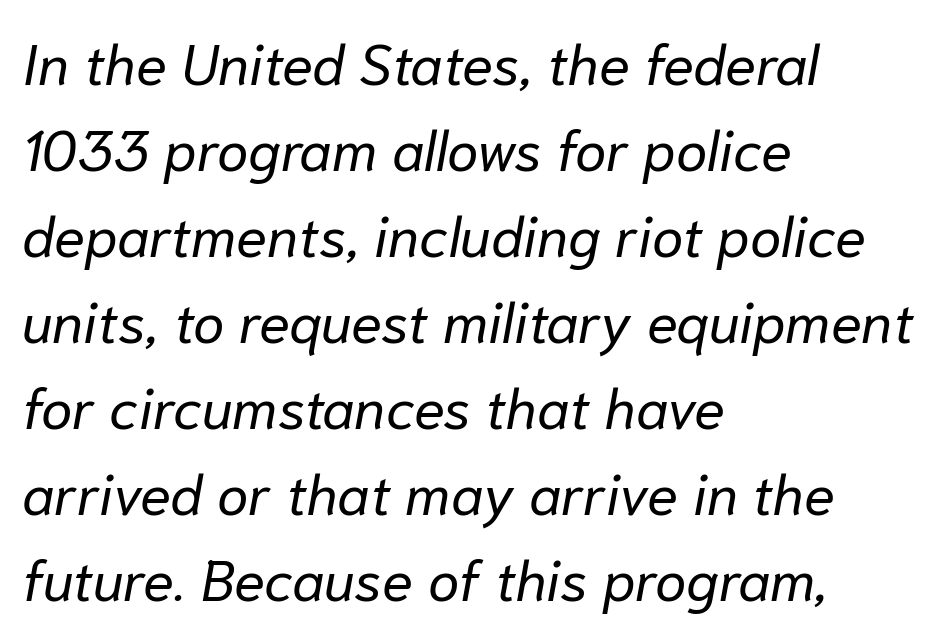
Q: Is the text bold? A: No.
Q: Is the text italic (slanted)? A: Yes, it leans right by about 10 degrees.
Q: Is the text underlined? A: No.
Q: How is the paragraph aligned? A: Left-aligned.
Q: Is the spacing between letters normal or unusually wide? A: Normal.
Q: Is the spacing between lines tight, normal or loose? A: Normal.
Q: Width (condensed, normal, or wide)? A: Normal.
Q: Stroke contrast? A: Low.
Q: x-height? A: Medium.
Q: Monospaced? A: No.
